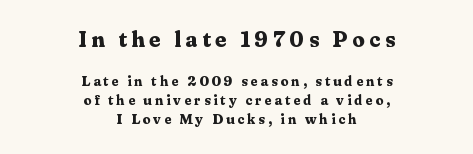
The image shows 22 px bold type, upright; set centered, normal line spacing (1.35x), unusually wide letter spacing (+0.21 em), not underlined; the first (top) block is 1.57x larger.
